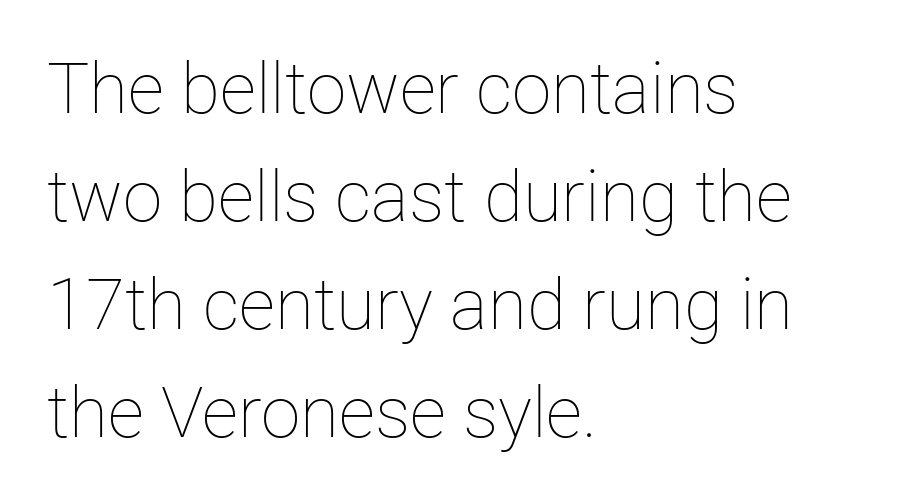
{"italic": "no", "bold": "no", "weight": "thin", "width": "normal", "stroke_contrast": "low", "x_height": "medium", "monospaced": "no", "underline": "no", "align": "left", "line_spacing": "normal", "line_spacing_ratio": 1.52, "letter_spacing": "normal", "letter_spacing_em": 0.0, "glyph_px": 71}
